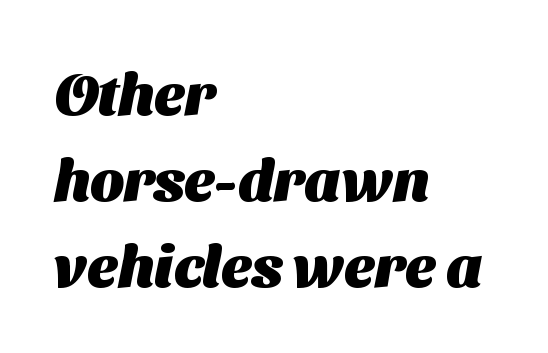
{"serif": "no", "bold": "yes", "weight": "heavy", "width": "normal", "stroke_contrast": "medium", "x_height": "medium", "monospaced": "no", "underline": "no", "align": "left", "line_spacing": "normal", "line_spacing_ratio": 1.46, "letter_spacing": "normal", "letter_spacing_em": 0.0, "glyph_px": 59}
